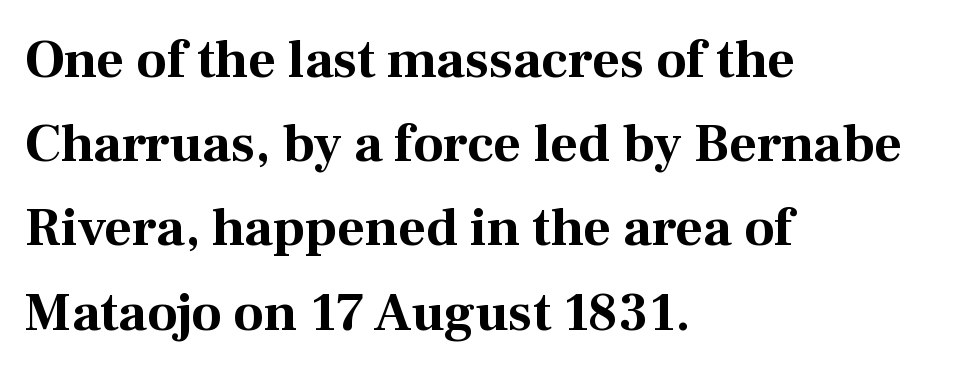
The image shows 54 px bold serif type, upright; set left-aligned, normal line spacing (1.56x), normal letter spacing, not underlined; medium stroke contrast and a medium x-height.
